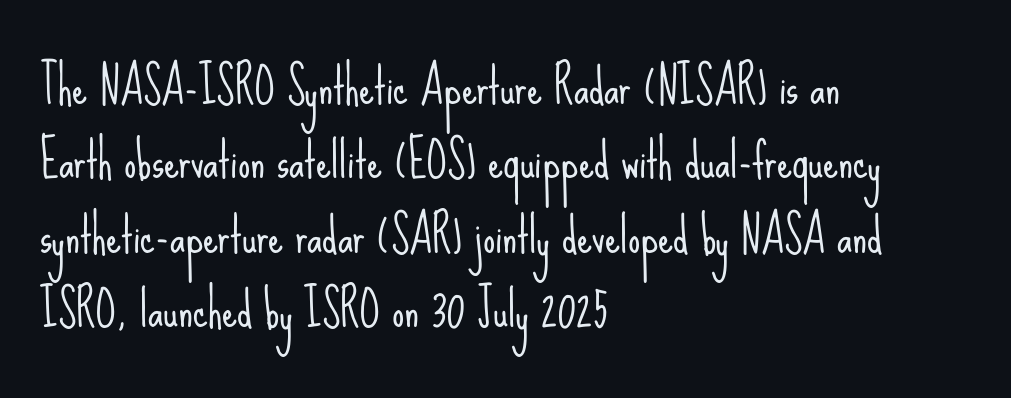
The image shows 48 px light, condensed sans-serif type, upright; set left-aligned, normal line spacing (1.55x), normal letter spacing, not underlined; low stroke contrast and a small x-height.
